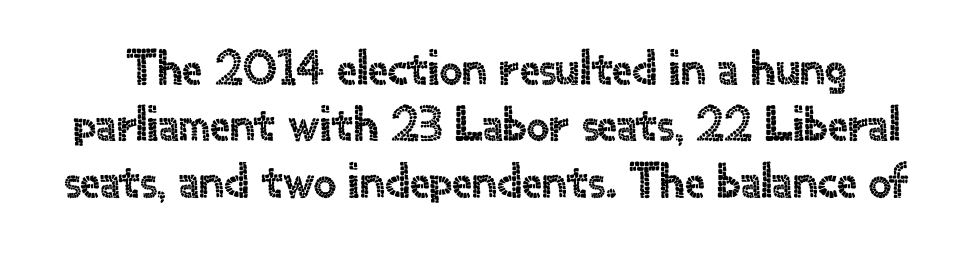
The font's upright variant was chosen for this text. Looks like regular typesetting: each glyph gets only the width it needs. Honestly, there is no underline to notice here at all. Stroke terminals: plain, sans-serif. The passage shown has conventional tracking throughout. The line-height multiplier appears low, near solid setting.
